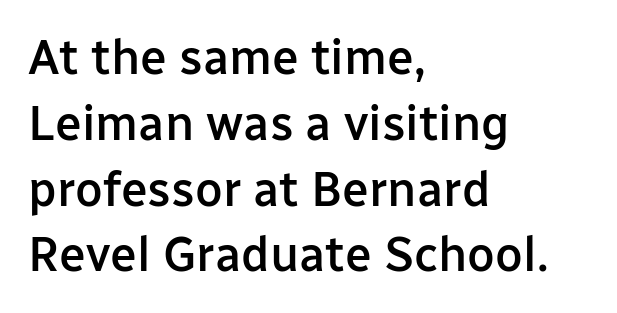
The image shows 48 px semibold sans-serif type, upright; set left-aligned, normal line spacing (1.37x), normal letter spacing, not underlined; low stroke contrast and a medium x-height.
